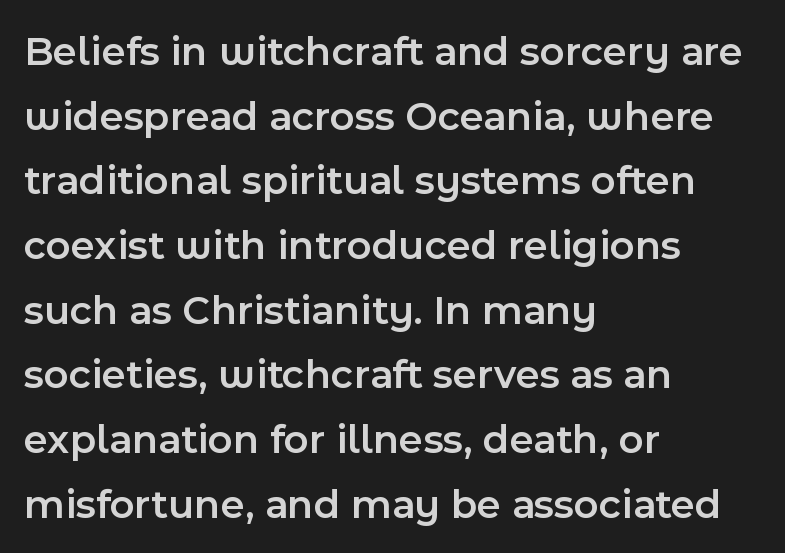
Q: Is the text bold? A: Semi-bold.
Q: Is the text italic (slanted)? A: No, it is upright.
Q: Is the typeface a serif or a sans-serif typeface? A: Sans-serif.
Q: Is the text underlined? A: No.
Q: How is the paragraph aligned? A: Left-aligned.
Q: Is the spacing between letters normal or unusually wide? A: Normal.
Q: Is the spacing between lines tight, normal or loose? A: Normal.
Q: Width (condensed, normal, or wide)? A: Normal.
Q: x-height? A: Medium.
Q: Monospaced? A: No.
